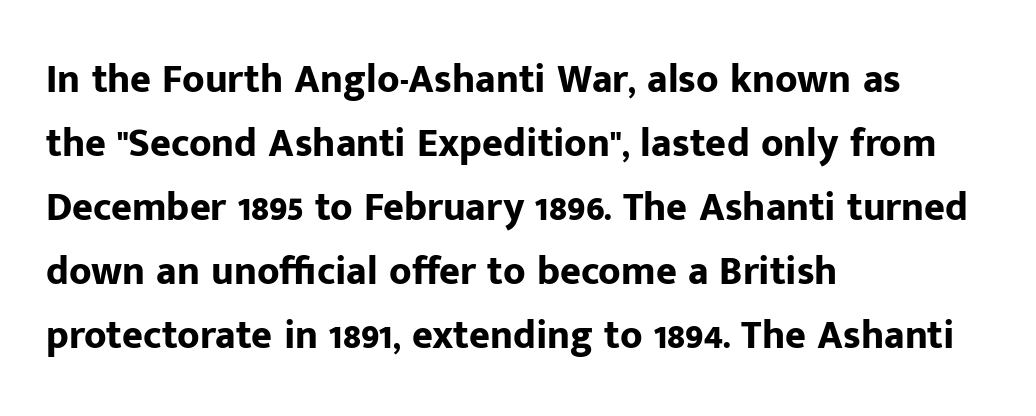
All the whitespace from short lines collects on the right. Tracking value appears to be zero — textbook default spacing. Heavy-handed strokes throughout: this text is bold. The letters stand upright; this is a roman face.
